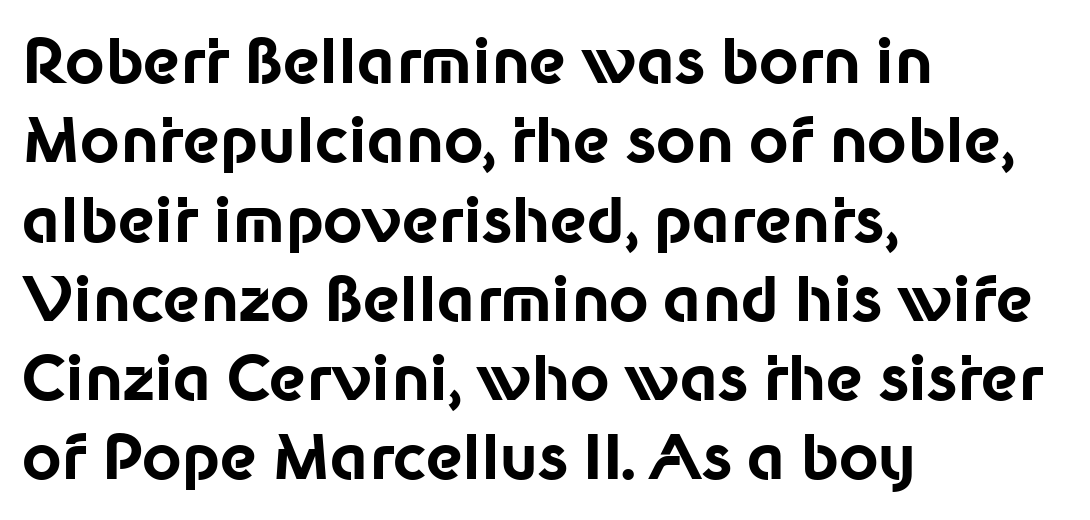
Q: Is the text bold? A: Yes.
Q: Is the text italic (slanted)? A: No, it is upright.
Q: Is the typeface a serif or a sans-serif typeface? A: Sans-serif.
Q: Is the text underlined? A: No.
Q: How is the paragraph aligned? A: Left-aligned.
Q: Is the spacing between letters normal or unusually wide? A: Normal.
Q: Is the spacing between lines tight, normal or loose? A: Normal.
Q: Width (condensed, normal, or wide)? A: Normal.
Q: Stroke contrast? A: Low.
Q: x-height? A: Medium.
Q: Monospaced? A: No.
